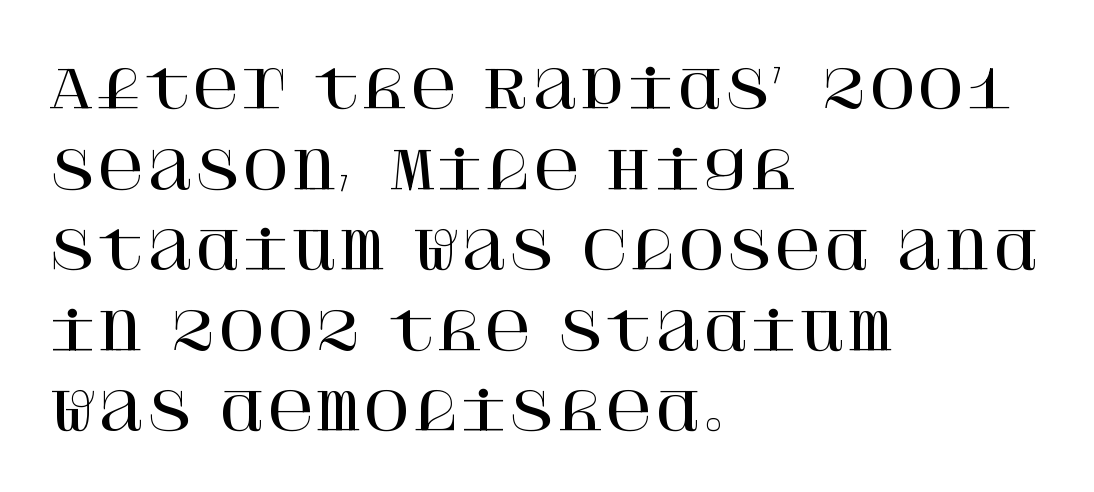
Quick note: interline space is typical. If you drew a line through each stem, it would be perfectly vertical. The type family on display is of the serif kind. Line starts are locked; line ends wander. Honestly, the letter spacing is just normal — you wouldn't notice it.
